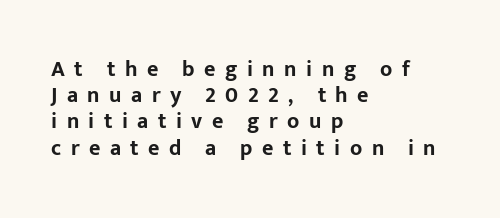
Q: Is the text bold? A: Yes.
Q: Is the text italic (slanted)? A: No, it is upright.
Q: Is the text underlined? A: No.
Q: How is the paragraph aligned? A: Left-aligned.
Q: Is the spacing between letters normal or unusually wide? A: Unusually wide.
